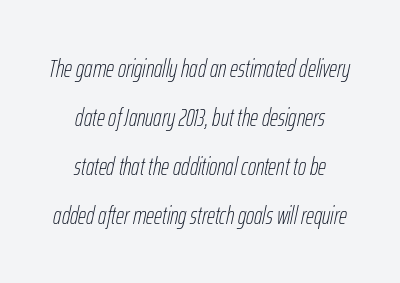
Is the type slanted? Yes — the strokes lean at a clear angle. Interline gaps are noticeably wide in this sample. The string is rendered with underlining switched off. The letters sit at their default tracking, neither squeezed nor spread. Bold? No — there's no thickening of the strokes. The paragraph shown floats in the horizontal middle.
